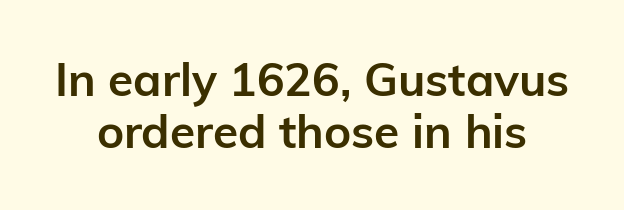
Reading down the column, the eye jumps only a short way to each next line. The rendering uses natural spacing where letterforms have individual widths. Words float on clear page, feet unadorned. The lettering stays uniformly vertical, giving the passage a roman look. Typographically, this falls in the sans-serif category.
